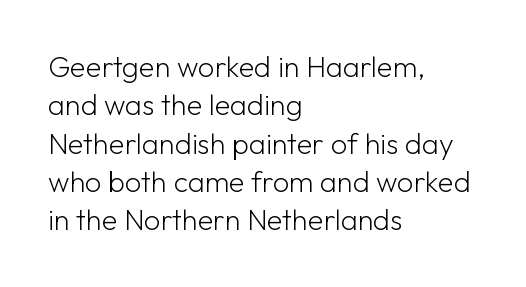
The image shows 29 px light sans-serif type, upright; set left-aligned, normal line spacing (1.32x), normal letter spacing, not underlined; low stroke contrast and a medium x-height.
